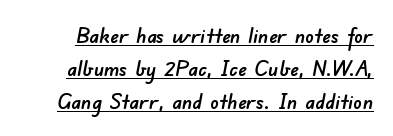
Q: Is the text underlined? A: Yes.
Q: Is the spacing between letters normal or unusually wide? A: Normal.
Q: Is the spacing between lines tight, normal or loose? A: Normal.
